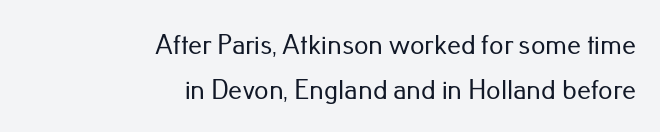
Students, observe: this is what conventionally led text looks like. The space beneath each line is pristine and unruled. The rendering uses natural spacing where letterforms have individual widths. The font's upright variant was chosen for this text. Is the letter spacing exaggerated? No — it looks like the ordinary default. You can tell from the bare stems that sans-serif type was used.
